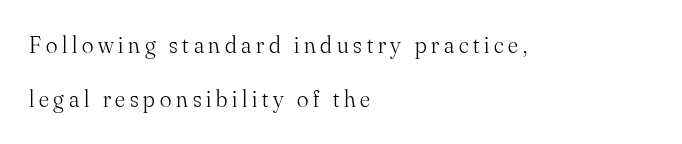
When letters stand straight like this, we call the style roman or upright. One-word summary of the alignment: left. Vertically, the passage feels expansive, rows floating well apart. Stems and bowls with no extra thickness — not bold. The specimen omits any rule beneath the text block's lines.
